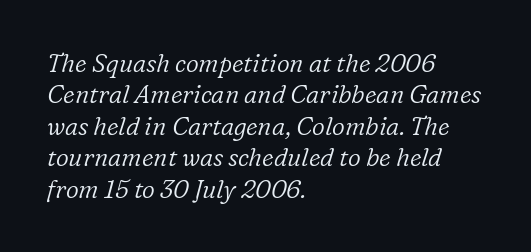
{"italic": "yes", "lean": "right", "slant_degrees": 16, "bold": "no", "underline": "no", "align": "left", "line_spacing": "normal", "line_spacing_ratio": 1.26, "letter_spacing": "normal", "letter_spacing_em": 0.0, "glyph_px": 25}
